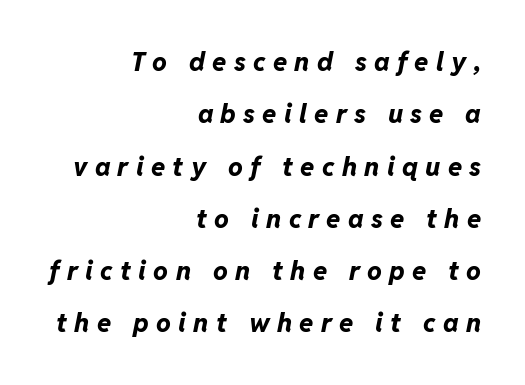
Q: Is the text bold? A: Yes.
Q: Is the text italic (slanted)? A: Yes, it leans right by about 11 degrees.
Q: Is the text underlined? A: No.
Q: How is the paragraph aligned? A: Right-aligned.
Q: Is the spacing between letters normal or unusually wide? A: Unusually wide.
Q: Is the spacing between lines tight, normal or loose? A: Loose.
